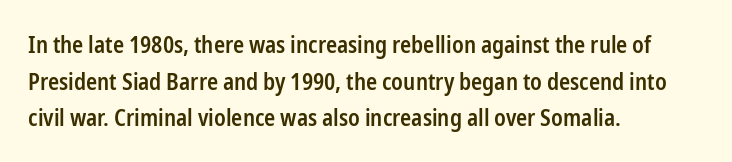
{"italic": "no", "bold": "semi", "underline": "no", "align": "left", "line_spacing": "normal", "line_spacing_ratio": 1.59, "letter_spacing": "normal", "letter_spacing_em": 0.0, "glyph_px": 23}
